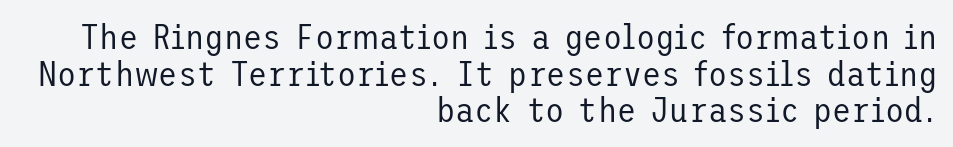
The image shows 35 px regular-weight sans-serif type, upright; set right-aligned, tight line spacing (1.05x), normal letter spacing, not underlined; low stroke contrast and a medium x-height.
